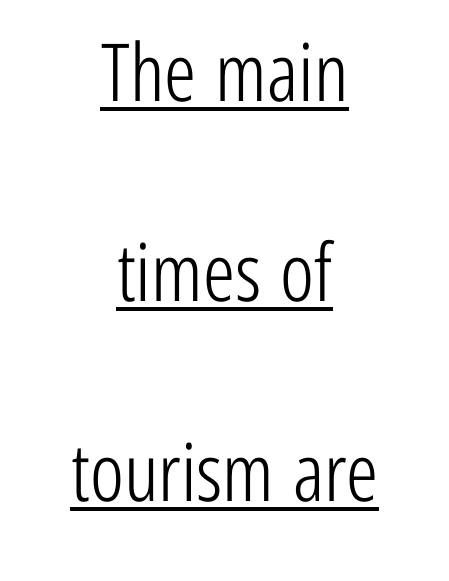
Classification — sans serif. Standard letterfit; no display-style spreading of the glyphs. Ordinary non-slanted type is in use. Whoever set this chose breathing room over compactness in the vertical rhythm. Typeset on center — no edge is straight.
